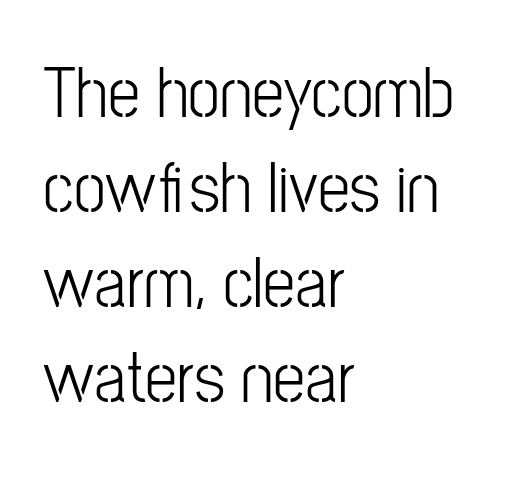
{"serif": "no", "italic": "no", "bold": "no", "weight": "light", "width": "condensed", "stroke_contrast": "low", "x_height": "medium", "monospaced": "no", "underline": "no", "align": "left", "line_spacing": "normal", "line_spacing_ratio": 1.32, "letter_spacing": "normal", "letter_spacing_em": 0.0, "glyph_px": 72}
